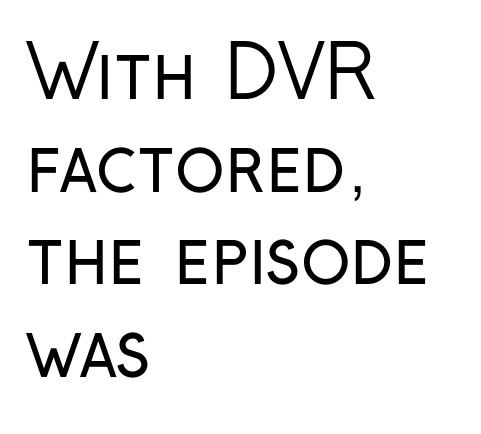
{"serif": "no", "italic": "no", "bold": "no", "weight": "regular", "width": "condensed", "stroke_contrast": "low", "x_height": "medium", "monospaced": "no", "underline": "no", "align": "left", "line_spacing": "normal", "line_spacing_ratio": 1.27, "letter_spacing": "normal", "letter_spacing_em": 0.0, "glyph_px": 73}
